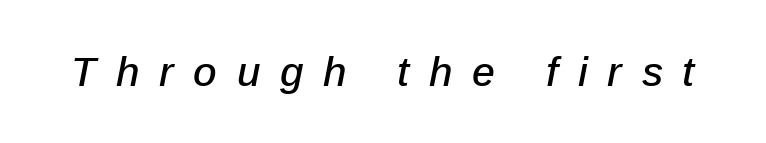
{"italic": "yes", "lean": "right", "slant_degrees": 12, "width": "normal", "stroke_contrast": "low", "x_height": "medium", "monospaced": "no", "underline": "no", "letter_spacing": "wide", "letter_spacing_em": 0.48, "glyph_px": 41}
